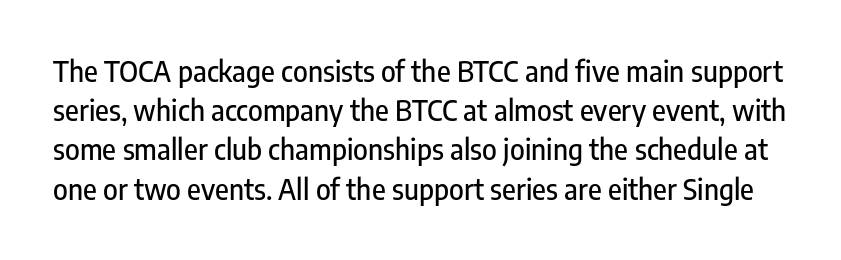
The image shows 28 px condensed sans-serif type, upright; set normal line spacing (1.4x), normal letter spacing, not underlined; low stroke contrast and a medium x-height.
